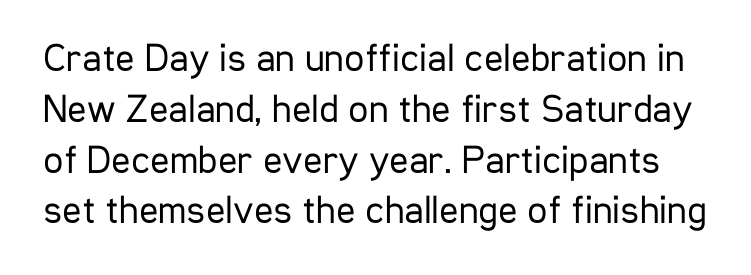
The image shows 40 px regular-weight, condensed sans-serif type, upright; set normal line spacing (1.27x), normal letter spacing, not underlined; low stroke contrast and a medium x-height.
